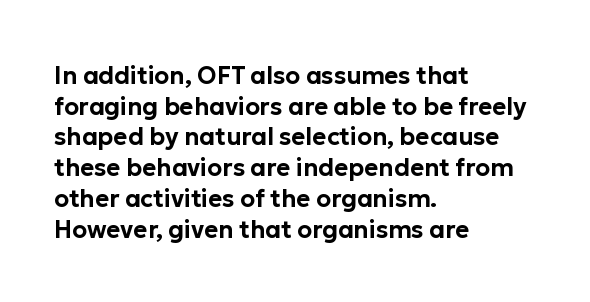
{"italic": "no", "underline": "no", "align": "left", "line_spacing": "normal", "line_spacing_ratio": 1.28, "letter_spacing": "normal", "letter_spacing_em": 0.0, "glyph_px": 24}
